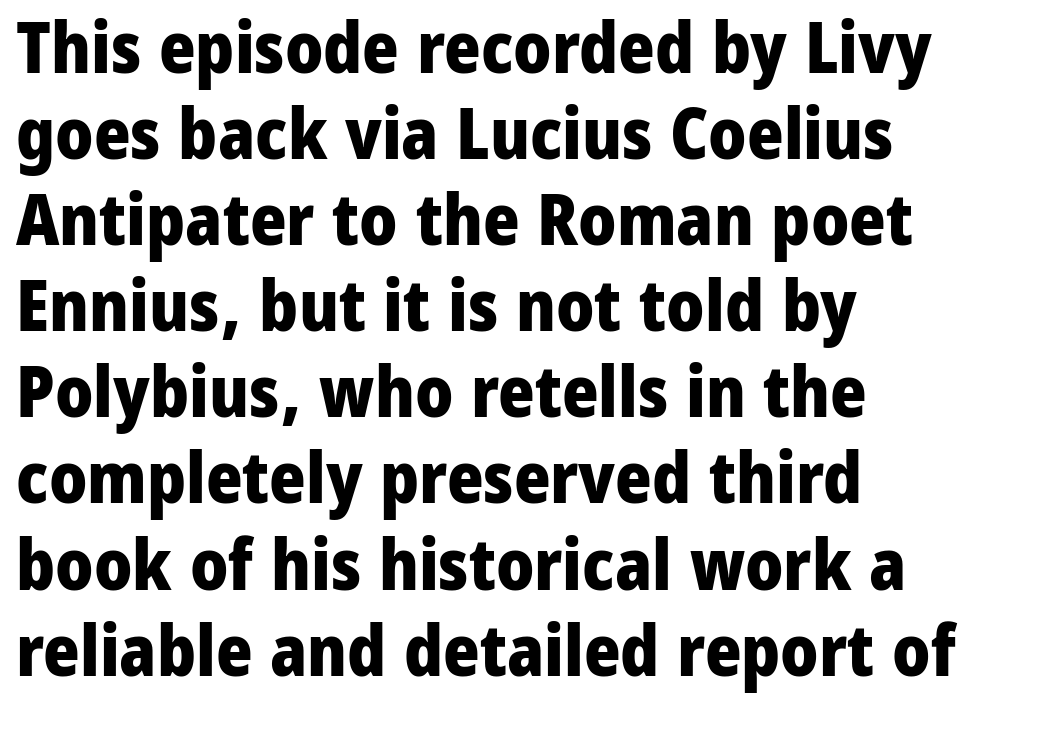
Q: Is the text bold? A: Yes.
Q: Is the text italic (slanted)? A: No, it is upright.
Q: Is the typeface a serif or a sans-serif typeface? A: Sans-serif.
Q: Is the text underlined? A: No.
Q: How is the paragraph aligned? A: Left-aligned.
Q: Is the spacing between letters normal or unusually wide? A: Normal.
Q: Width (condensed, normal, or wide)? A: Normal.
Q: Stroke contrast? A: Low.
Q: x-height? A: Medium.
Q: Monospaced? A: No.
